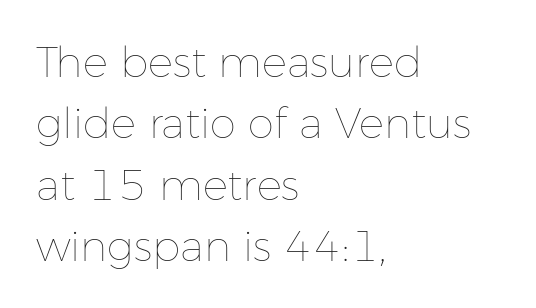
Q: Is the text bold? A: No.
Q: Is the text italic (slanted)? A: No, it is upright.
Q: Is the text underlined? A: No.
Q: How is the paragraph aligned? A: Left-aligned.
Q: Is the spacing between letters normal or unusually wide? A: Normal.
Q: Is the spacing between lines tight, normal or loose? A: Normal.
Q: Width (condensed, normal, or wide)? A: Normal.
Q: Stroke contrast? A: Low.
Q: x-height? A: Medium.
Q: Monospaced? A: No.
